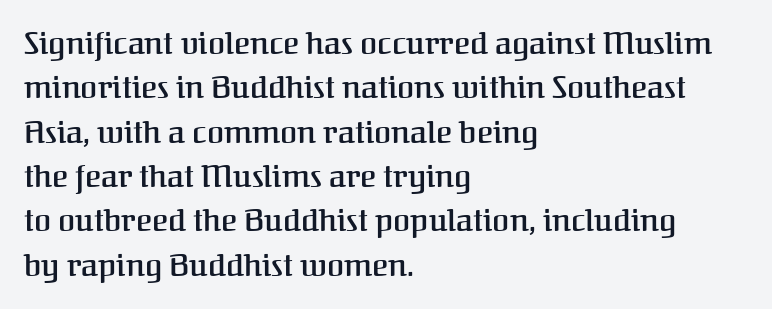
The image shows 31 px semibold serif type, upright; set left-aligned, normal line spacing (1.43x), normal letter spacing, not underlined; medium stroke contrast and a medium x-height.
